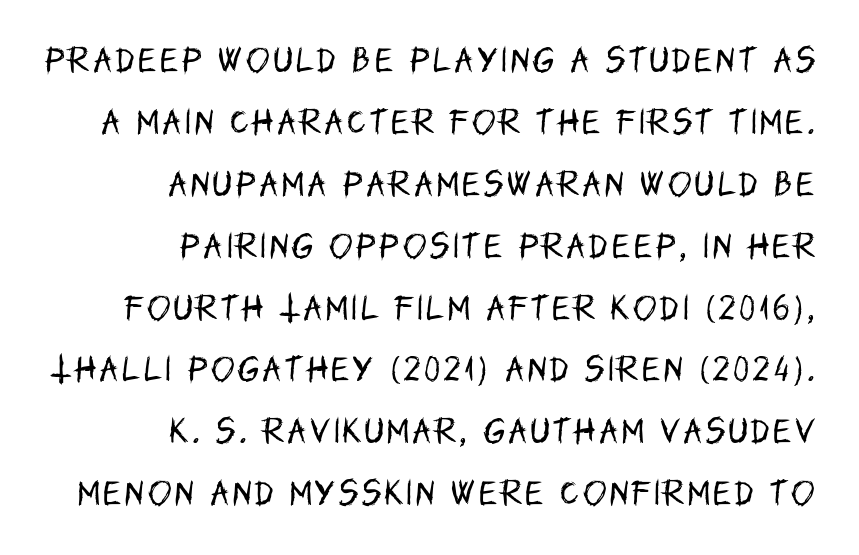
Does the lettering tilt? It doesn't — this is upright. Spacing verdict: proportional, widths tailored to each character. The type family on display is of the sans-serif kind. Layout note: lines flush right. Honestly, there is no underline to notice here at all.
